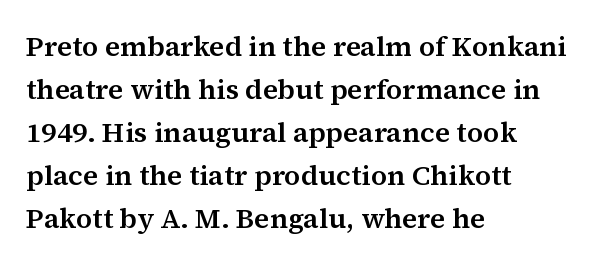
The image shows 28 px serif type, upright; set left-aligned, normal line spacing (1.54x), normal letter spacing, not underlined; medium stroke contrast and a medium x-height.
